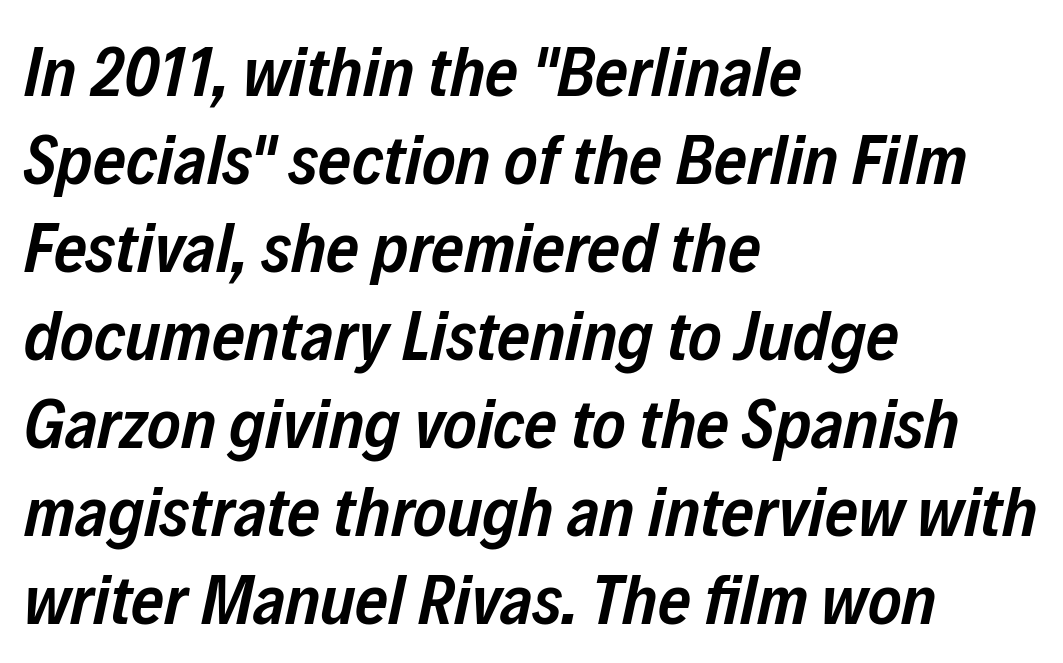
The image shows 71 px semibold, condensed type, italic (leaning right); set left-aligned, line spacing 1.24x, normal letter spacing, not underlined; low stroke contrast and a medium x-height.
